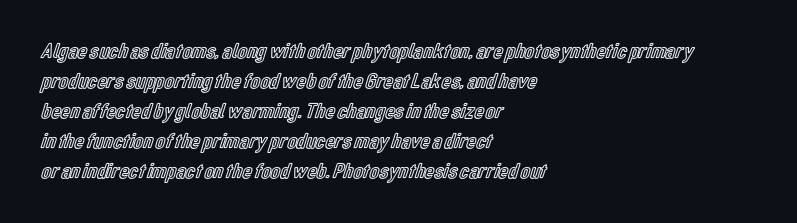
Q: Is the text italic (slanted)? A: Yes.
Q: Is the text underlined? A: No.
Q: How is the paragraph aligned? A: Left-aligned.
Q: Is the spacing between letters normal or unusually wide? A: Normal.
Q: Is the spacing between lines tight, normal or loose? A: Normal.
